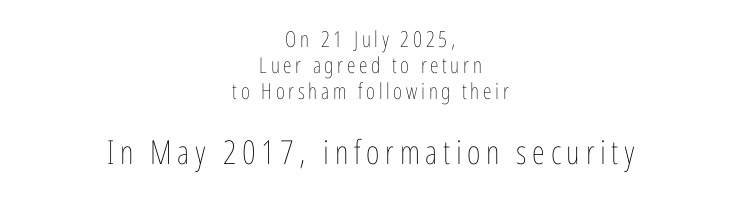
{"italic": "no", "bold": "no", "weight": "thin", "width": "condensed", "stroke_contrast": "low", "x_height": "medium", "monospaced": "no", "underline": "no", "align": "center", "line_spacing_ratio": 1.19, "larger_block": "second", "size_ratio": 1.5, "glyph_px": 33}
